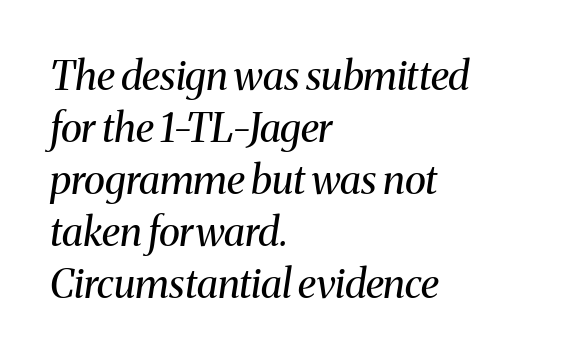
{"serif": "yes", "italic": "yes", "lean": "right", "slant_degrees": 8, "bold": "no", "weight": "regular", "width": "normal", "stroke_contrast": "medium", "x_height": "medium", "monospaced": "no", "underline": "no", "align": "left", "line_spacing": "normal", "line_spacing_ratio": 1.3, "letter_spacing": "normal", "letter_spacing_em": 0.0, "glyph_px": 40}
